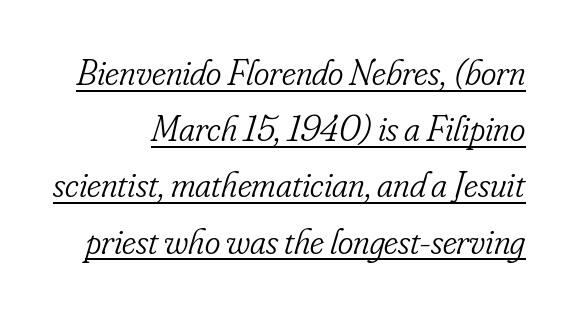
Q: Is the text bold? A: No.
Q: Is the text italic (slanted)? A: Yes, it leans right by about 16 degrees.
Q: Is the typeface a serif or a sans-serif typeface? A: Serif.
Q: Is the text underlined? A: Yes.
Q: Is the spacing between letters normal or unusually wide? A: Normal.
Q: Is the spacing between lines tight, normal or loose? A: Normal.
Q: Width (condensed, normal, or wide)? A: Condensed.
Q: Stroke contrast? A: Low.
Q: x-height? A: Small.
Q: Monospaced? A: No.
